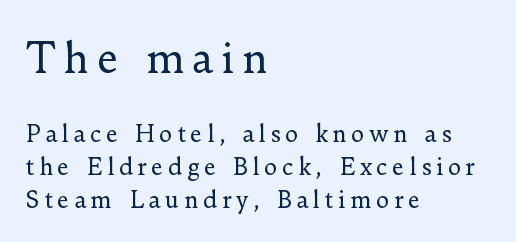
This sample uses a serif face. The characters are drawn with everyday or finer stroke widths. Regular leading. The letters advance in unequal steps, a hallmark of proportional type.
